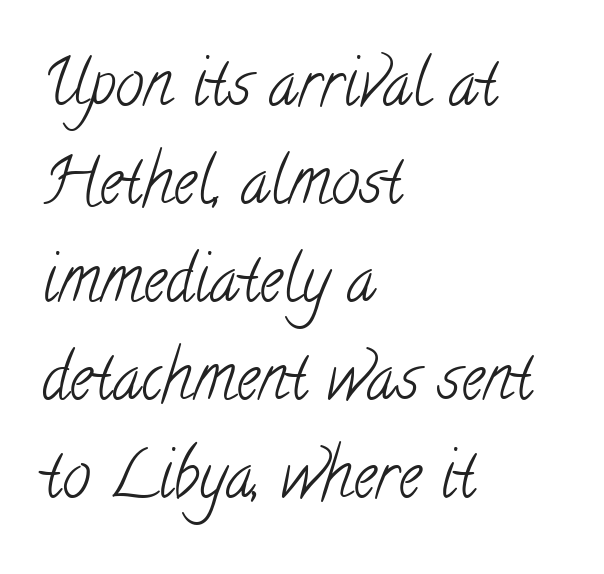
Do the characters align in a grid? No, the font is proportional. In terms of letterspacing, this is plain default setting. Summary of weight: not heavy and not bold. Rows of type keep a routine distance in the vertical direction.
